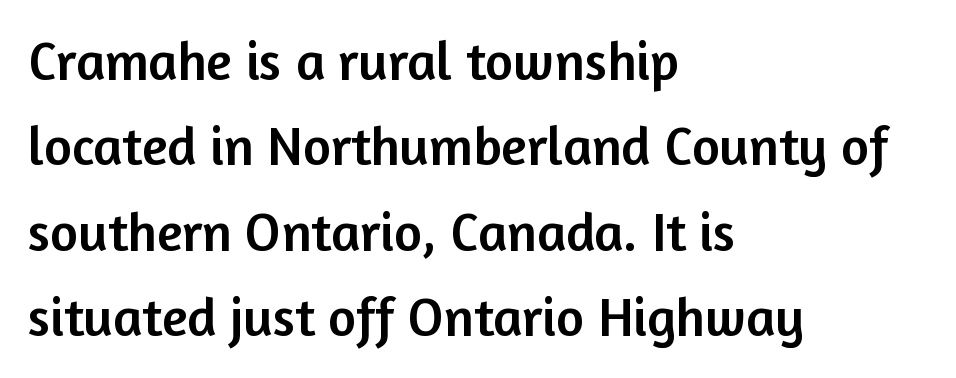
{"serif": "no", "italic": "no", "width": "normal", "stroke_contrast": "low", "x_height": "medium", "monospaced": "no", "underline": "no", "align": "left", "line_spacing": "normal", "line_spacing_ratio": 1.58, "letter_spacing": "normal", "letter_spacing_em": 0.0, "glyph_px": 54}
